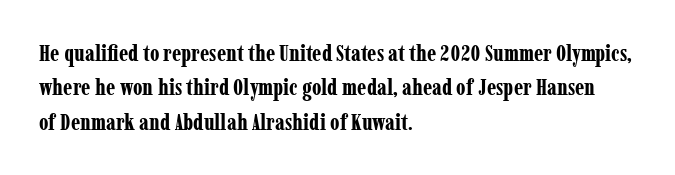
The image shows 23 px bold type, upright; set left-aligned, normal line spacing (1.5x), normal letter spacing, not underlined.
